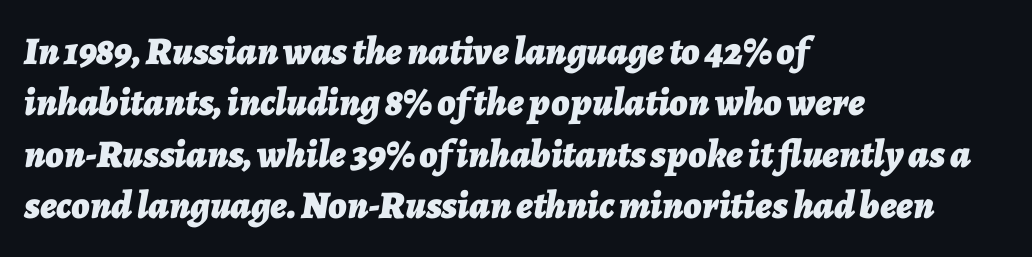
Q: Is the text bold? A: Yes.
Q: Is the text italic (slanted)? A: Yes, it leans right by about 7 degrees.
Q: Is the text underlined? A: No.
Q: How is the paragraph aligned? A: Left-aligned.
Q: Is the spacing between letters normal or unusually wide? A: Normal.
Q: Is the spacing between lines tight, normal or loose? A: Normal.
Q: Width (condensed, normal, or wide)? A: Normal.
Q: Stroke contrast? A: Low.
Q: x-height? A: Medium.
Q: Monospaced? A: No.
